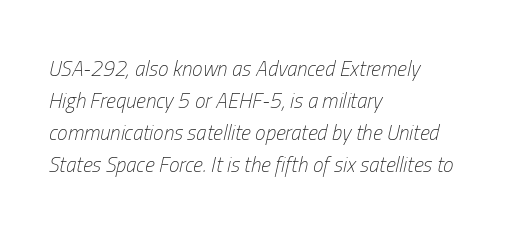
The rendering keeps characters at their native spacing. A quiet, ordinary-to-light weight characterises the typeface. Underline: absent. Reading down the column, the eye jumps a familiar distance to each next line.
